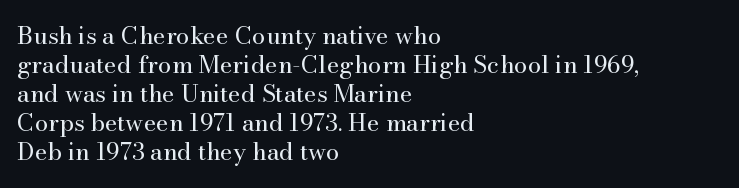
The image shows 24 px text type, upright; set left-aligned, line spacing 1.21x, normal letter spacing, not underlined.
